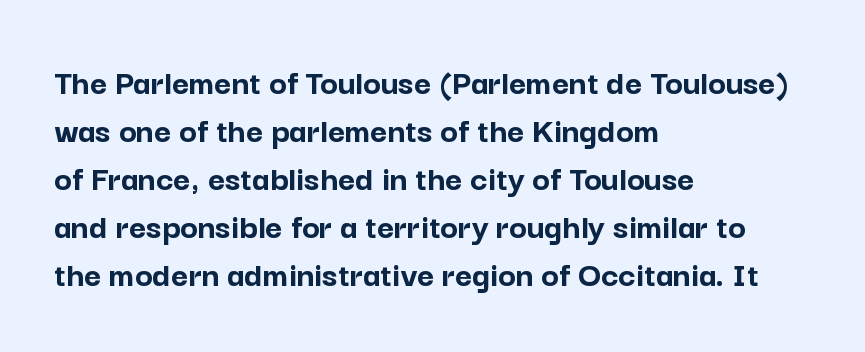
Nobody drew a line under any word here. This block has exactly the height ordinary leading produces. You'd pick this weight for a headline — it's a proper bold. Quick note: not italic, upright. Spacing verdict: proportional, widths tailored to each character. The horizontal fit of the characters is conventional and even.
